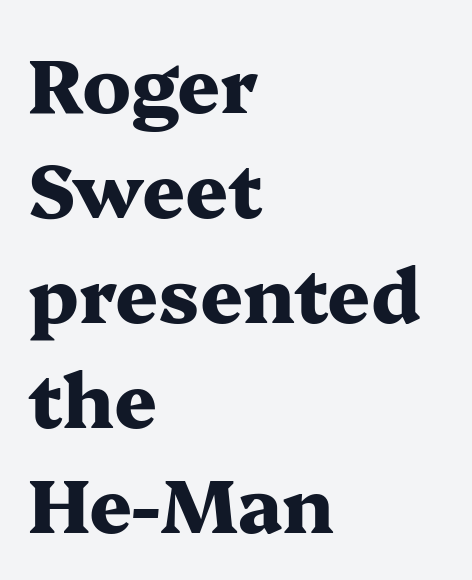
A typesetter would label this face a serif. Is the block centered? No — it sits flush against the left margin. The letters advance in unequal steps, a hallmark of proportional type. The rendering uses a moderate line-height, typical for paragraphs. This is roman type, the default non-slanted kind.
